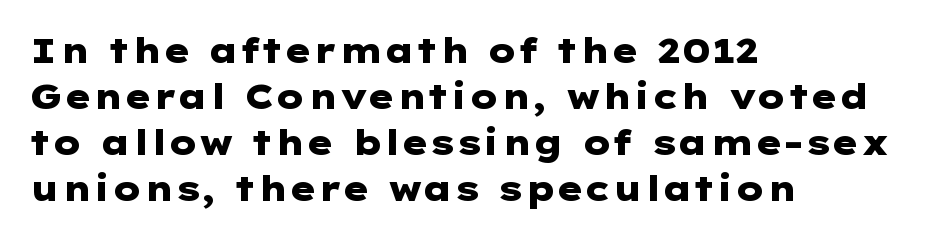
Q: Is the text bold? A: Yes.
Q: Is the text italic (slanted)? A: No, it is upright.
Q: Is the typeface a serif or a sans-serif typeface? A: Sans-serif.
Q: Is the text underlined? A: No.
Q: How is the paragraph aligned? A: Left-aligned.
Q: Is the spacing between letters normal or unusually wide? A: Normal.
Q: Is the spacing between lines tight, normal or loose? A: Normal.
Q: Width (condensed, normal, or wide)? A: Wide.
Q: Stroke contrast? A: Low.
Q: x-height? A: Medium.
